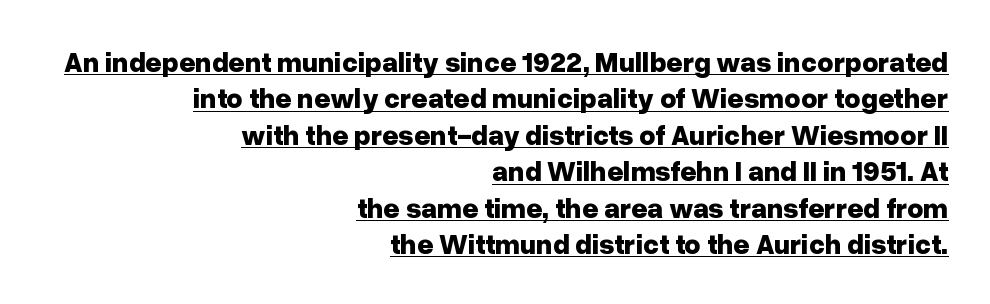
{"serif": "no", "italic": "no", "bold": "yes", "weight": "bold", "width": "normal", "stroke_contrast": "low", "x_height": "medium", "monospaced": "no", "underline": "yes", "align": "right", "line_spacing": "normal", "line_spacing_ratio": 1.3, "letter_spacing": "normal", "letter_spacing_em": 0.0, "glyph_px": 28}
